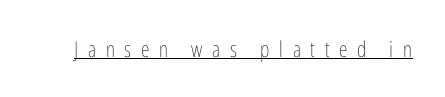
Check the space under the baseline: a stroke is drawn there. Is the type heavy? It reads as light-to-regular instead. Someone cranked the tracking dial way up on this one. Ordinary non-slanted type is in use.
